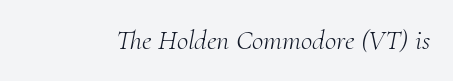
{"serif": "yes", "italic": "yes", "lean": "right", "slant_degrees": 10, "bold": "no", "weight": "light", "width": "normal", "stroke_contrast": "medium", "x_height": "small", "monospaced": "no", "underline": "no", "letter_spacing": "normal", "letter_spacing_em": 0.0, "glyph_px": 28}
